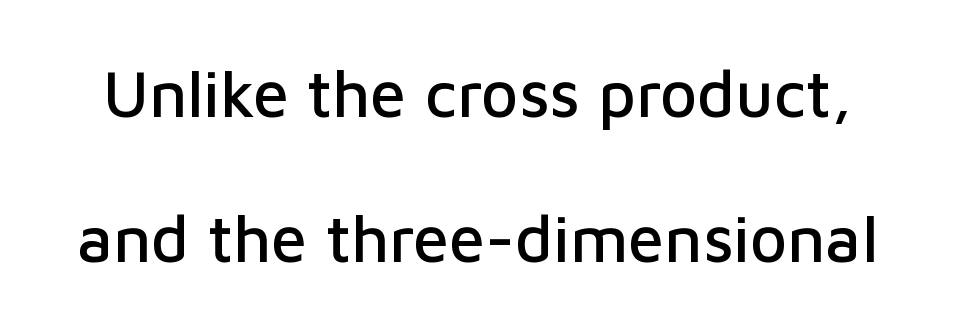
The image shows 65 px sans-serif type, upright; set loose line spacing (2.23x), normal letter spacing, not underlined; low stroke contrast and a medium x-height.
